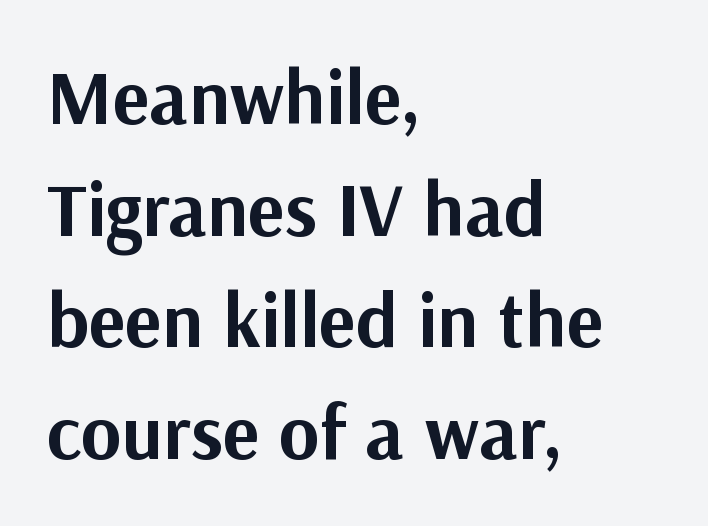
The letters sit at their default tracking, neither squeezed nor spread. The face used here is proportionally spaced, like ordinary book or web type. The passage shown is not underscored anywhere. Typographically, this falls in the sans-serif category. One-word summary of the alignment: left.
